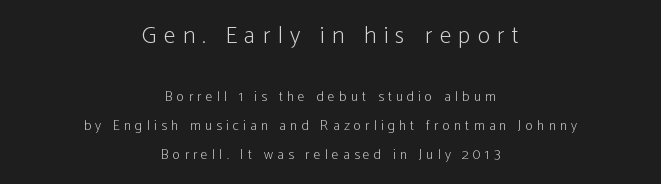
The image shows 24 px text type, upright; set centered, loose line spacing (2.08x), unusually wide letter spacing (+0.3 em), not underlined; the first (top) block is 1.71x larger.
